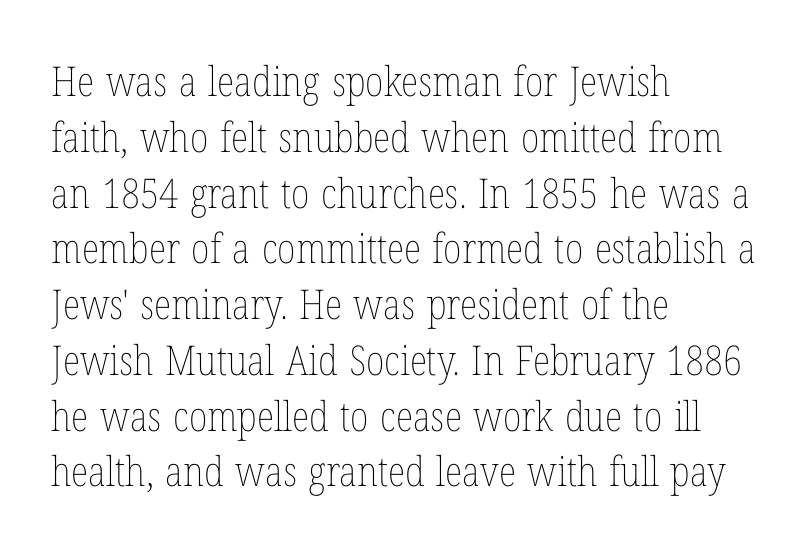
{"italic": "no", "bold": "no", "weight": "thin", "width": "condensed", "stroke_contrast": "low", "x_height": "medium", "monospaced": "no", "underline": "no", "align": "left", "line_spacing": "normal", "line_spacing_ratio": 1.36, "letter_spacing": "normal", "letter_spacing_em": 0.0, "glyph_px": 41}
